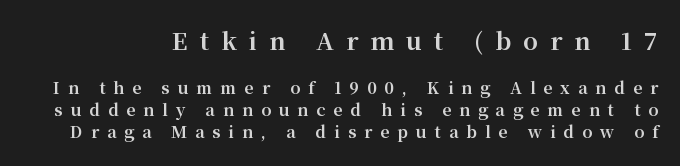
Q: Is the text bold? A: Yes.
Q: Is the text italic (slanted)? A: No, it is upright.
Q: Is the text underlined? A: No.
Q: Is the spacing between letters normal or unusually wide? A: Unusually wide.
Q: Is the spacing between lines tight, normal or loose? A: Normal.
Q: Which block of text is set in a larger size, the first (top) or the second (bottom)? A: The first (top) one.
